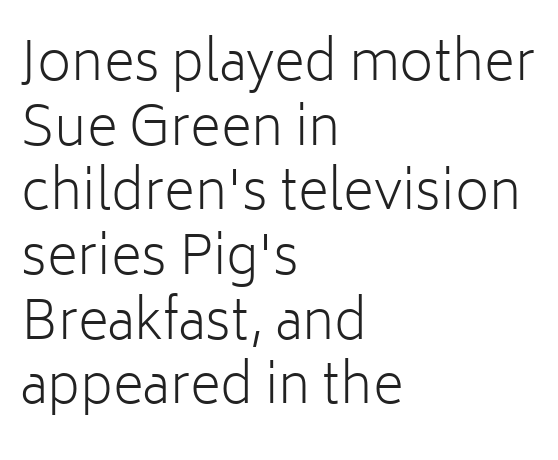
Q: Is the text bold? A: No.
Q: Is the text italic (slanted)? A: No, it is upright.
Q: Is the typeface a serif or a sans-serif typeface? A: Sans-serif.
Q: Is the text underlined? A: No.
Q: How is the paragraph aligned? A: Left-aligned.
Q: Is the spacing between letters normal or unusually wide? A: Normal.
Q: Width (condensed, normal, or wide)? A: Normal.
Q: Stroke contrast? A: Low.
Q: x-height? A: Medium.
Q: Monospaced? A: No.
